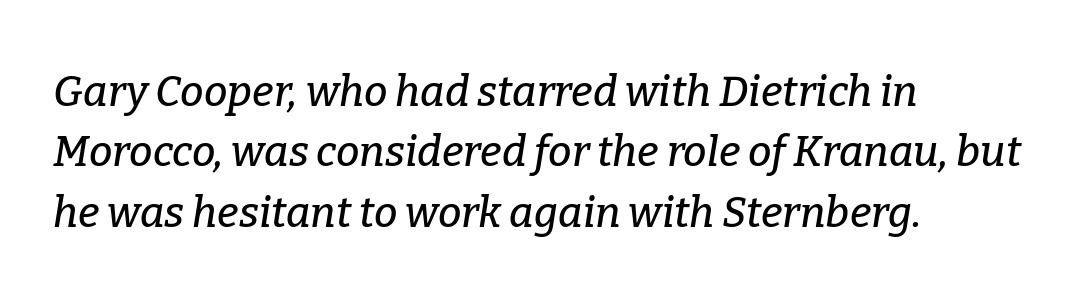
Q: Is the text italic (slanted)? A: Yes, it leans right by about 9 degrees.
Q: Is the typeface a serif or a sans-serif typeface? A: Serif.
Q: Is the text underlined? A: No.
Q: How is the paragraph aligned? A: Left-aligned.
Q: Is the spacing between letters normal or unusually wide? A: Normal.
Q: Is the spacing between lines tight, normal or loose? A: Normal.
Q: Width (condensed, normal, or wide)? A: Normal.
Q: Stroke contrast? A: Low.
Q: x-height? A: Medium.
Q: Monospaced? A: No.
